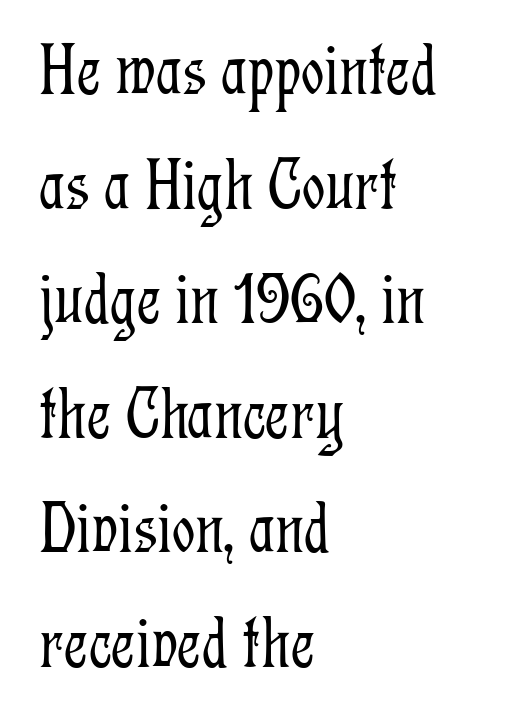
Q: Is the text bold? A: No.
Q: Is the text italic (slanted)? A: No, it is upright.
Q: Is the typeface a serif or a sans-serif typeface? A: Serif.
Q: Is the text underlined? A: No.
Q: How is the paragraph aligned? A: Left-aligned.
Q: Is the spacing between letters normal or unusually wide? A: Normal.
Q: Is the spacing between lines tight, normal or loose? A: Normal.
Q: Width (condensed, normal, or wide)? A: Condensed.
Q: Stroke contrast? A: Low.
Q: x-height? A: Medium.
Q: Monospaced? A: No.
